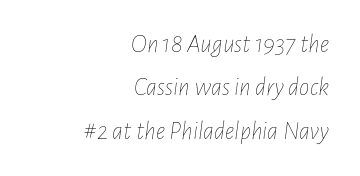
{"italic": "yes", "lean": "right", "slant_degrees": 7, "bold": "no", "underline": "no", "align": "right", "line_spacing": "normal", "line_spacing_ratio": 1.67, "letter_spacing": "normal", "letter_spacing_em": 0.0, "glyph_px": 26}
